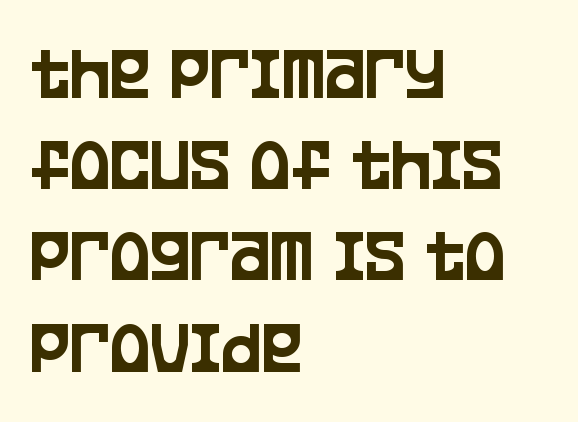
{"serif": "no", "italic": "no", "width": "condensed", "stroke_contrast": "low", "x_height": "large", "monospaced": "no", "underline": "no", "align": "left", "line_spacing_ratio": 1.2, "letter_spacing": "normal", "letter_spacing_em": 0.0, "glyph_px": 76}
